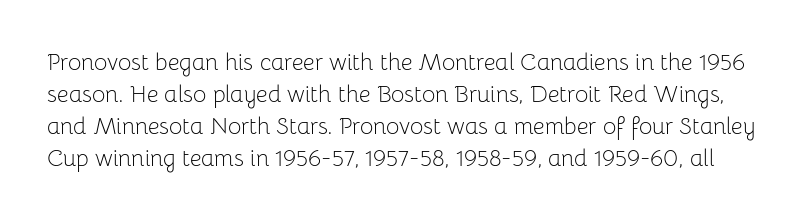
The image shows 23 px text type, upright; set normal line spacing (1.39x), normal letter spacing, not underlined.
